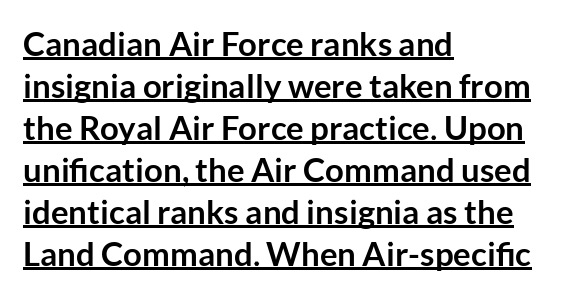
Q: Is the text bold? A: Yes.
Q: Is the text italic (slanted)? A: No, it is upright.
Q: Is the typeface a serif or a sans-serif typeface? A: Sans-serif.
Q: Is the text underlined? A: Yes.
Q: How is the paragraph aligned? A: Left-aligned.
Q: Is the spacing between letters normal or unusually wide? A: Normal.
Q: Is the spacing between lines tight, normal or loose? A: Normal.
Q: Width (condensed, normal, or wide)? A: Normal.
Q: Stroke contrast? A: Low.
Q: x-height? A: Medium.
Q: Monospaced? A: No.
